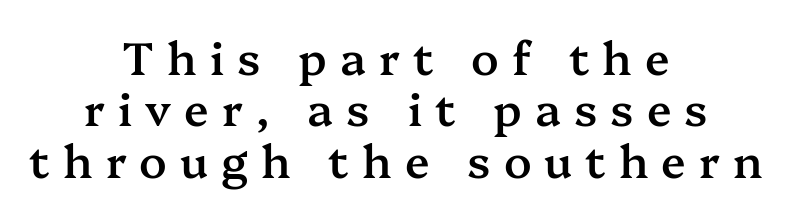
The image shows 45 px semibold serif type, upright; set centered, tight line spacing (1.14x), unusually wide letter spacing (+0.29 em), not underlined; medium stroke contrast and a medium x-height.
